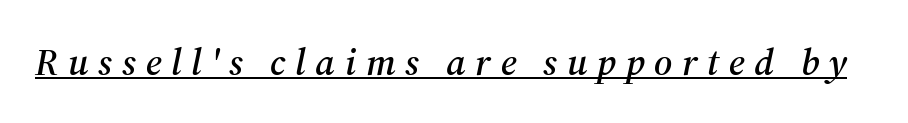
Q: Is the text italic (slanted)? A: Yes, it leans right by about 12 degrees.
Q: Is the typeface a serif or a sans-serif typeface? A: Serif.
Q: Is the text underlined? A: Yes.
Q: Is the spacing between letters normal or unusually wide? A: Unusually wide.
Q: Width (condensed, normal, or wide)? A: Normal.
Q: Stroke contrast? A: Medium.
Q: x-height? A: Medium.
Q: Monospaced? A: No.
